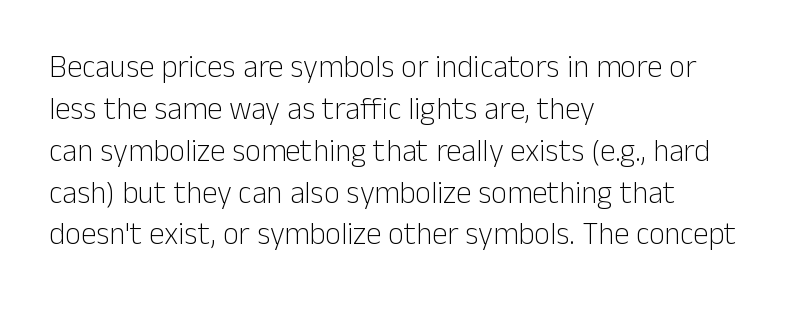
Q: Is the text bold? A: No.
Q: Is the text italic (slanted)? A: No, it is upright.
Q: Is the typeface a serif or a sans-serif typeface? A: Sans-serif.
Q: Is the text underlined? A: No.
Q: How is the paragraph aligned? A: Left-aligned.
Q: Is the spacing between letters normal or unusually wide? A: Normal.
Q: Is the spacing between lines tight, normal or loose? A: Normal.
Q: Width (condensed, normal, or wide)? A: Normal.
Q: Stroke contrast? A: Low.
Q: x-height? A: Medium.
Q: Monospaced? A: No.
